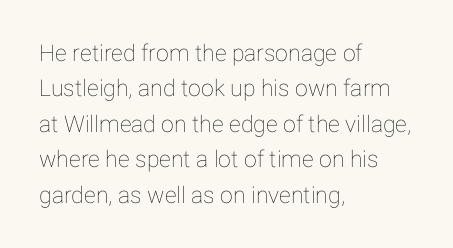
Q: Is the text italic (slanted)? A: No, it is upright.
Q: Is the text underlined? A: No.
Q: How is the paragraph aligned? A: Left-aligned.
Q: Is the spacing between letters normal or unusually wide? A: Normal.
Q: Is the spacing between lines tight, normal or loose? A: Normal.
